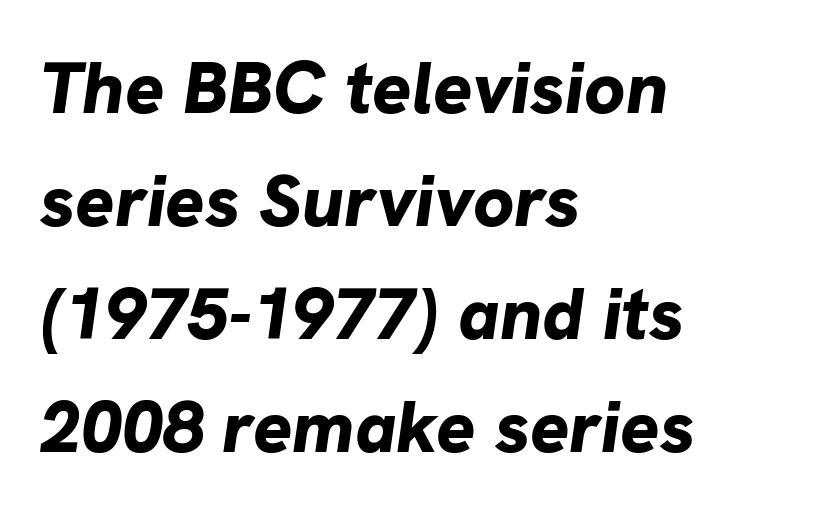
Q: Is the text bold? A: Yes.
Q: Is the text italic (slanted)? A: Yes, it leans right by about 8 degrees.
Q: Is the text underlined? A: No.
Q: How is the paragraph aligned? A: Left-aligned.
Q: Is the spacing between letters normal or unusually wide? A: Normal.
Q: Is the spacing between lines tight, normal or loose? A: Normal.
Q: Width (condensed, normal, or wide)? A: Normal.
Q: Stroke contrast? A: Low.
Q: x-height? A: Medium.
Q: Monospaced? A: No.
